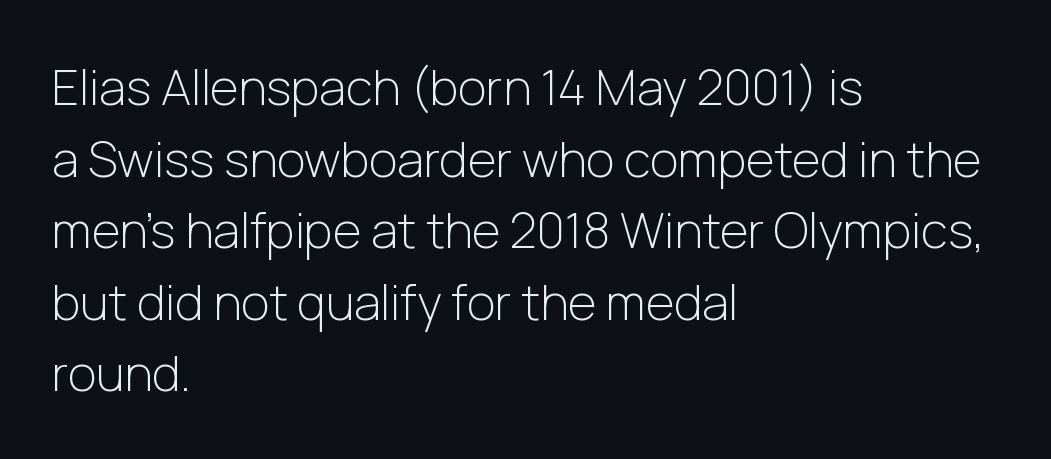
{"serif": "no", "italic": "no", "bold": "no", "weight": "light", "width": "normal", "stroke_contrast": "low", "x_height": "medium", "monospaced": "no", "underline": "no", "align": "left", "line_spacing": "normal", "line_spacing_ratio": 1.46, "letter_spacing": "normal", "letter_spacing_em": 0.0, "glyph_px": 49}
